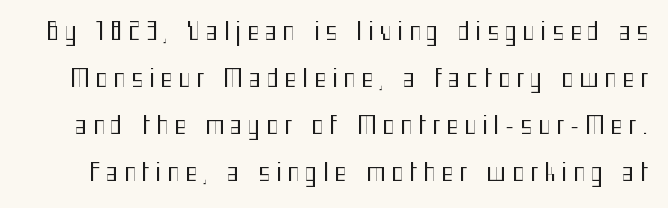
Words float on clear page, feet unadorned. This sample uses an upright cut, with every glyph sitting square on the baseline. Honestly, the letter spacing is so wide it's the main thing you notice. No letter is thick-stroked: the sample isn't bold.
